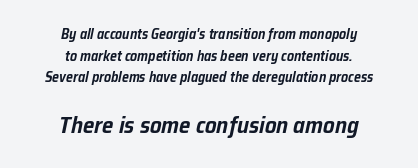
Q: Is the text italic (slanted)? A: Yes, it leans right by about 12 degrees.
Q: Is the text underlined? A: No.
Q: How is the paragraph aligned? A: Centered.
Q: Is the spacing between letters normal or unusually wide? A: Normal.
Q: Is the spacing between lines tight, normal or loose? A: Normal.
Q: Which block of text is set in a larger size, the first (top) or the second (bottom)? A: The second (bottom) one.
